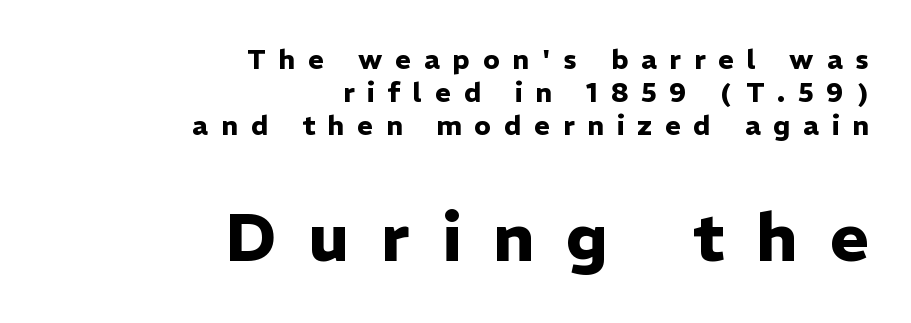
The image shows 67 px heavy sans-serif type, upright; set right-aligned, line spacing 1.23x, unusually wide letter spacing (+0.48 em), not underlined; the second (bottom) block is 2.48x larger; low stroke contrast and a medium x-height.
